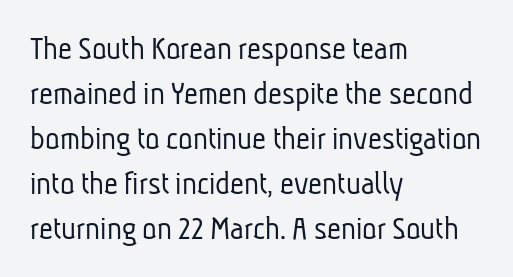
Q: Is the text bold? A: No.
Q: Is the typeface a serif or a sans-serif typeface? A: Sans-serif.
Q: Is the text underlined? A: No.
Q: How is the paragraph aligned? A: Left-aligned.
Q: Is the spacing between letters normal or unusually wide? A: Normal.
Q: Is the spacing between lines tight, normal or loose? A: Normal.
Q: Width (condensed, normal, or wide)? A: Condensed.
Q: Stroke contrast? A: Low.
Q: x-height? A: Medium.
Q: Monospaced? A: No.
